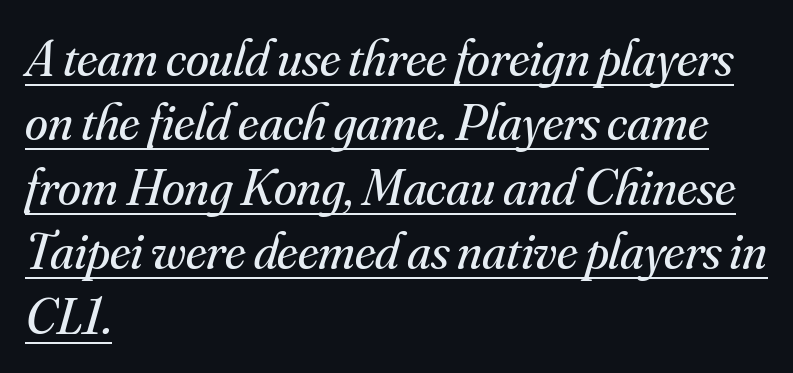
The image shows 52 px regular-weight serif type, italic (leaning right); set left-aligned, line spacing 1.24x, normal letter spacing, underlined; medium stroke contrast and a small x-height.
